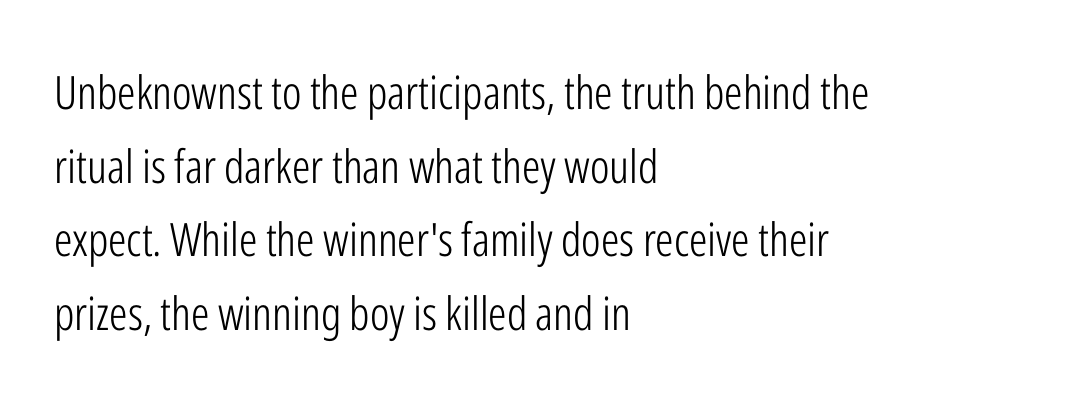
A typesetter would call this zero additional tracking. Successive baselines arrive at the customary interval. Left-aligned paragraph, ragged on the right. Think of a printed novel: that variable character pitch is what you see here. A sans-serif font was chosen for this passage. The font sits on the lighter half of the weight spectrum, regular included.
